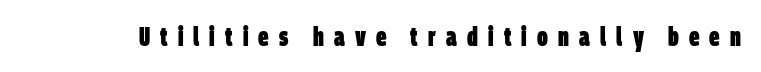
{"bold": "yes", "underline": "no", "letter_spacing": "wide", "letter_spacing_em": 0.39, "glyph_px": 26}
